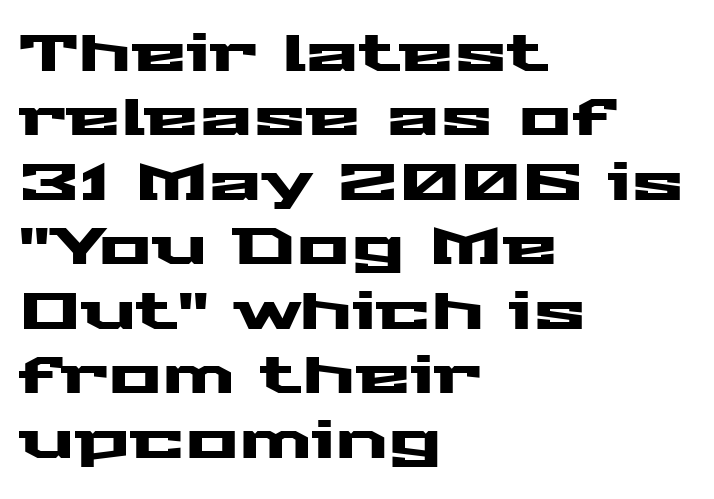
A sans-serif font was chosen for this passage. The letters advance in unequal steps, a hallmark of proportional type. Spacing between characters is what you'd get straight out of the box. Italic: no, the glyphs are upright roman. Clear beneath every line of the passage. Is the block centered? No — it sits flush against the left margin.
